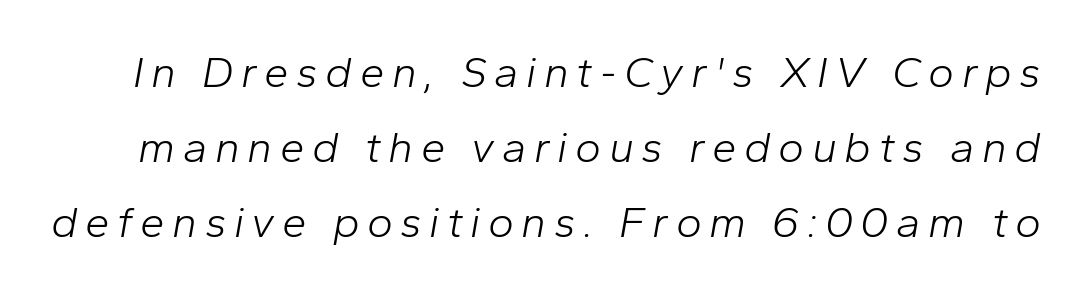
The image shows 44 px light type, italic (leaning right); set line spacing 1.71x, not underlined; low stroke contrast and a medium x-height.
